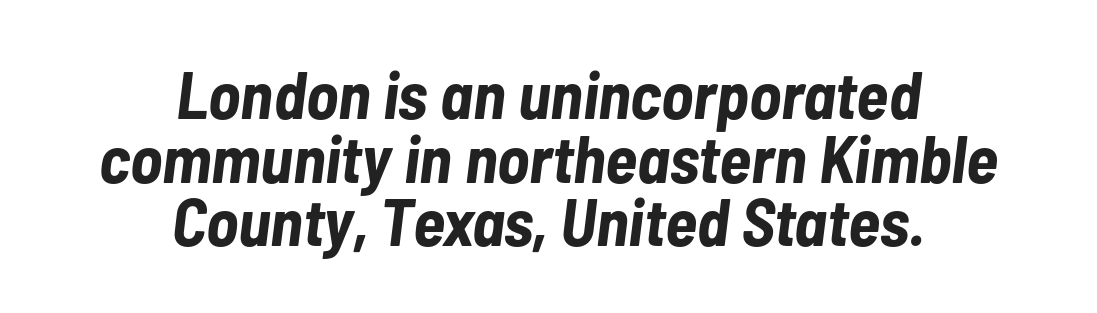
The vertical gap from one line to the next is small. You'd pick this weight for a headline — it's a proper bold. The whitespace from short lines is split evenly between both sides. The text carries the slant typical of an italic or oblique font. In terms of letterspacing, this is plain default setting.
